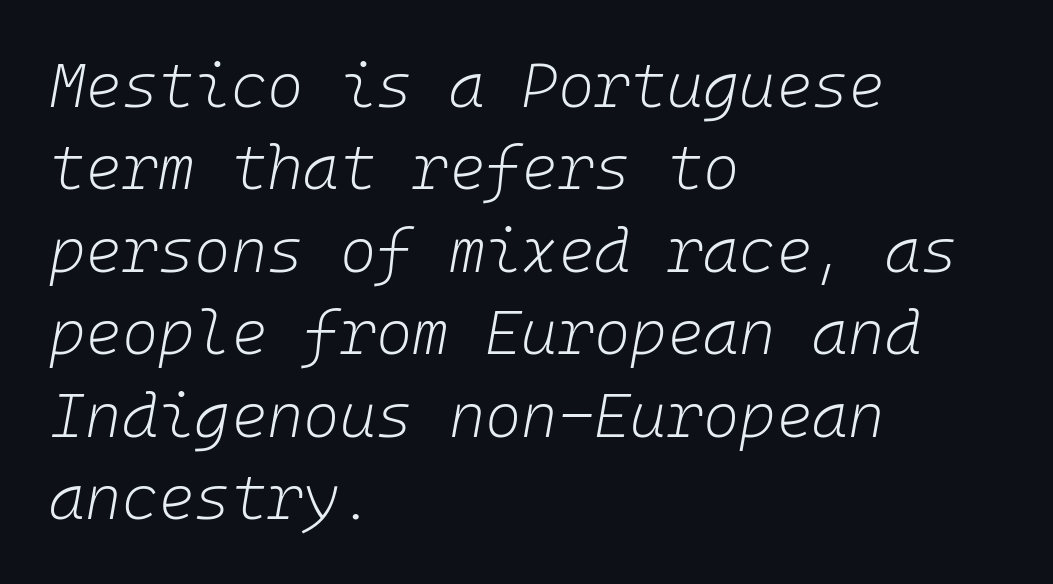
The image shows 62 px light type, italic (leaning right); set left-aligned, normal line spacing (1.33x), normal letter spacing, not underlined; low stroke contrast and a medium x-height.
